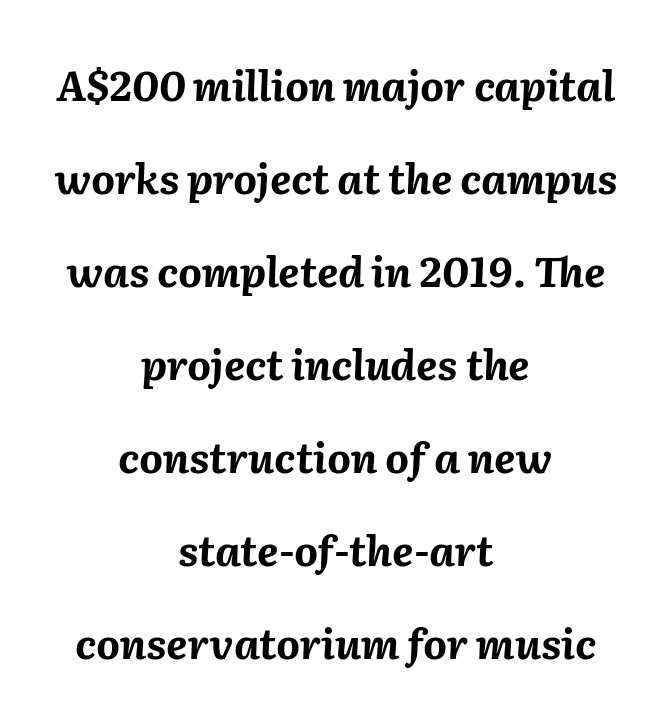
The image shows 41 px bold type, italic (leaning right); set centered, loose line spacing (2.27x), normal letter spacing, not underlined; medium stroke contrast and a medium x-height.
